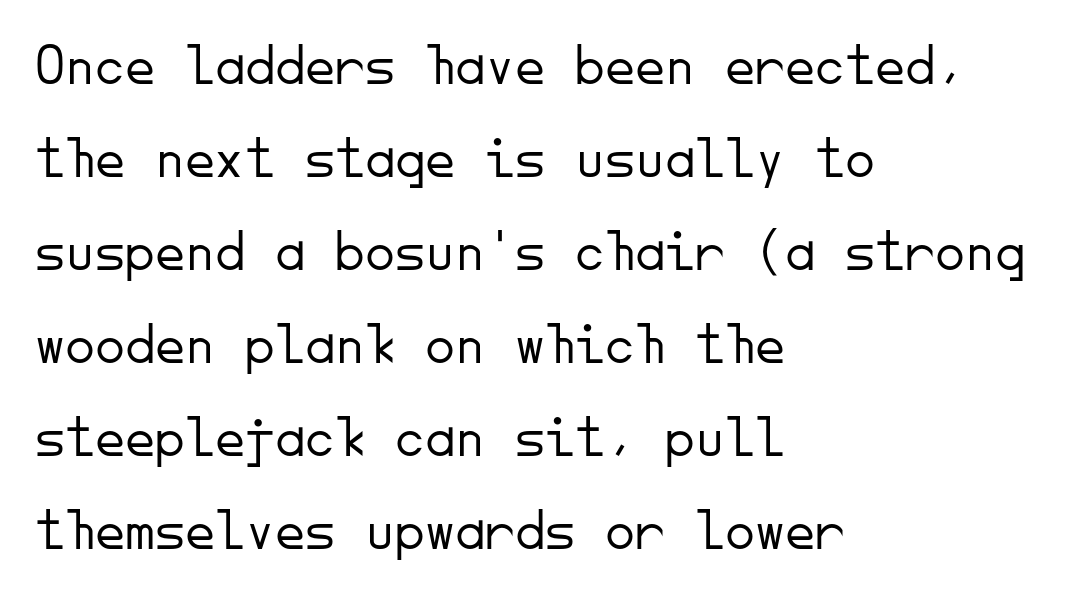
{"serif": "no", "italic": "no", "bold": "no", "weight": "light", "width": "normal", "stroke_contrast": "low", "x_height": "small", "monospaced": "yes", "underline": "no", "align": "left", "line_spacing": "normal", "line_spacing_ratio": 1.55, "letter_spacing": "normal", "letter_spacing_em": 0.0, "glyph_px": 60}
